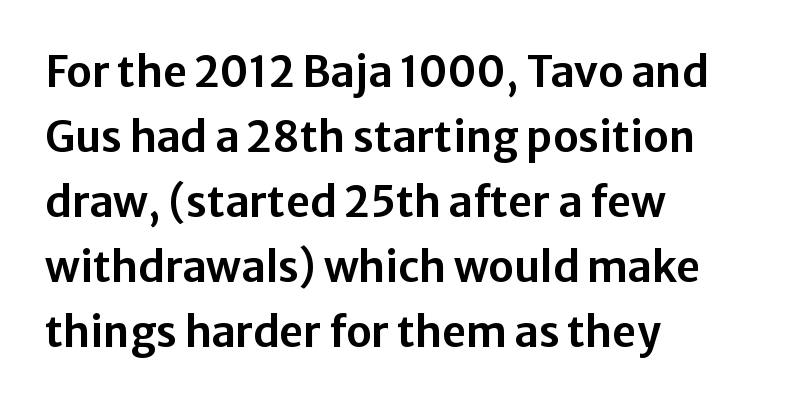
Q: Is the text italic (slanted)? A: No, it is upright.
Q: Is the typeface a serif or a sans-serif typeface? A: Sans-serif.
Q: Is the text underlined? A: No.
Q: How is the paragraph aligned? A: Left-aligned.
Q: Is the spacing between letters normal or unusually wide? A: Normal.
Q: Is the spacing between lines tight, normal or loose? A: Normal.
Q: Width (condensed, normal, or wide)? A: Normal.
Q: Stroke contrast? A: Low.
Q: x-height? A: Medium.
Q: Monospaced? A: No.
